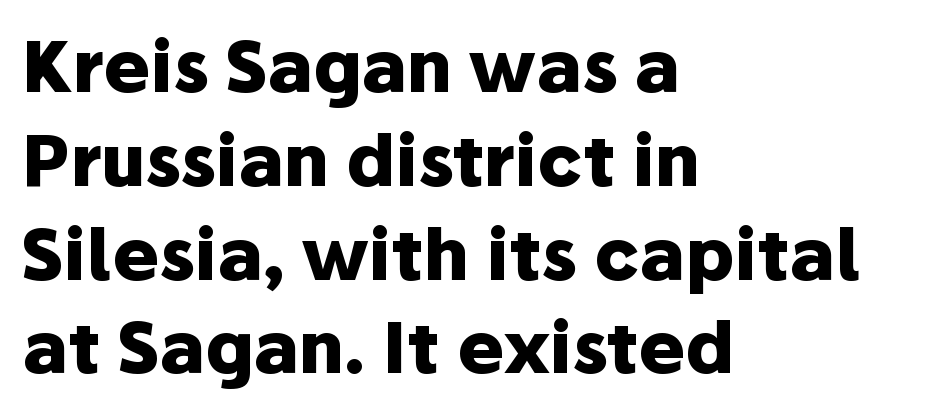
{"serif": "no", "italic": "no", "bold": "yes", "weight": "heavy", "width": "normal", "stroke_contrast": "low", "x_height": "medium", "monospaced": "no", "underline": "no", "align": "left", "line_spacing": "normal", "line_spacing_ratio": 1.34, "letter_spacing": "normal", "letter_spacing_em": 0.0, "glyph_px": 70}
